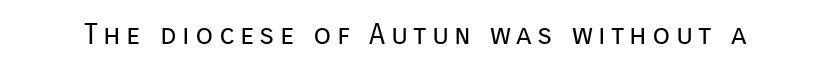
The image shows 29 px regular-weight sans-serif type, upright; set not underlined; low stroke contrast and a medium x-height.
